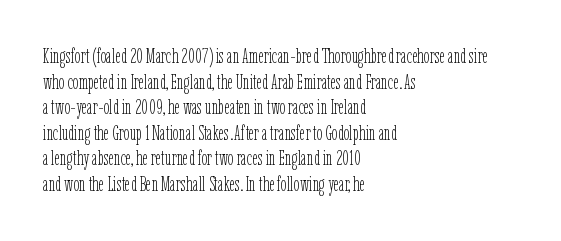
{"italic": "no", "bold": "no", "underline": "no", "align": "left", "line_spacing_ratio": 1.22, "letter_spacing": "normal", "letter_spacing_em": 0.0, "glyph_px": 21}
